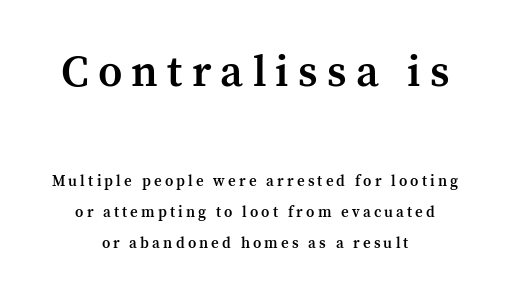
Firm but not heavy-handed strokes: this text is semibold. Think of a printed novel: that variable character pitch is what you see here. Characters follow at a spacing far wider than the type designer built in. Beneath every word, the page is bare. Visually, the top section dominates because its glyphs are scaled up.
